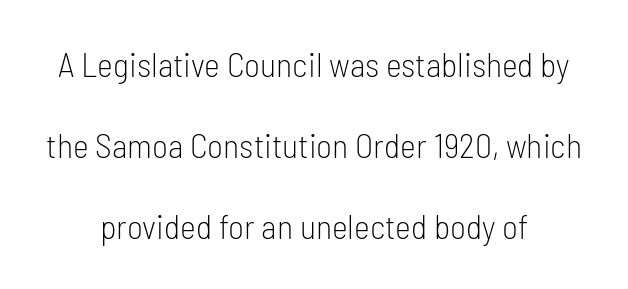
Successive baselines arrive slowly, with a big drop between each. Do the characters align in a grid? No, the font is proportional. The horizontal fit of the characters is conventional and even. The typesetting does not lean heavy: it is not bold. Nope, no serifs anywhere on these letters. Casual observation: everything's sitting right in the middle.
